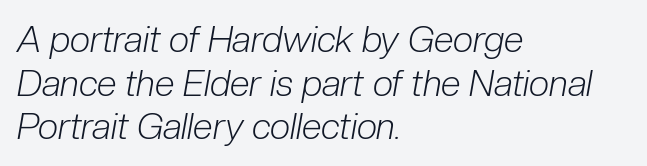
Q: Is the text bold? A: No.
Q: Is the text italic (slanted)? A: Yes, it leans right by about 10 degrees.
Q: Is the text underlined? A: No.
Q: How is the paragraph aligned? A: Left-aligned.
Q: Is the spacing between letters normal or unusually wide? A: Normal.
Q: Width (condensed, normal, or wide)? A: Condensed.
Q: Stroke contrast? A: Low.
Q: x-height? A: Medium.
Q: Monospaced? A: No.
